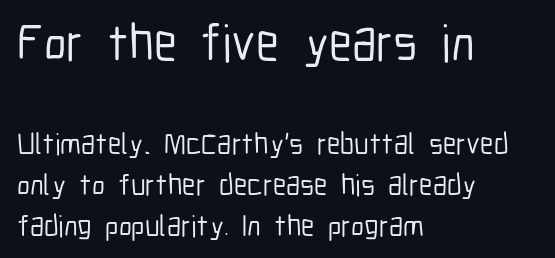
Q: Is the text italic (slanted)? A: No, it is upright.
Q: Is the typeface a serif or a sans-serif typeface? A: Sans-serif.
Q: Is the text underlined? A: No.
Q: How is the paragraph aligned? A: Left-aligned.
Q: Is the spacing between letters normal or unusually wide? A: Normal.
Q: Is the spacing between lines tight, normal or loose? A: Normal.
Q: Which block of text is set in a larger size, the first (top) or the second (bottom)? A: The first (top) one.
Q: Width (condensed, normal, or wide)? A: Condensed.
Q: Stroke contrast? A: Low.
Q: x-height? A: Medium.
Q: Monospaced? A: No.
